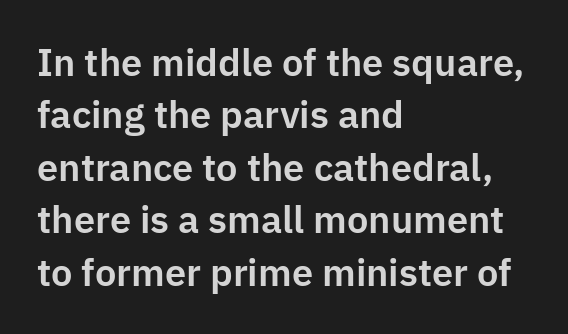
A normal amount of white space separates one row of letters from the next. The letters stand straight up with perfectly vertical stems. The designer went with a sans here, leaving each stem footless. Standard letterfit; no display-style spreading of the glyphs.
